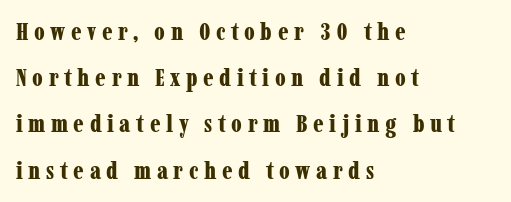
{"italic": "no", "bold": "yes", "underline": "no", "align": "left", "line_spacing_ratio": 1.85, "letter_spacing": "wide", "letter_spacing_em": 0.22, "glyph_px": 25}
